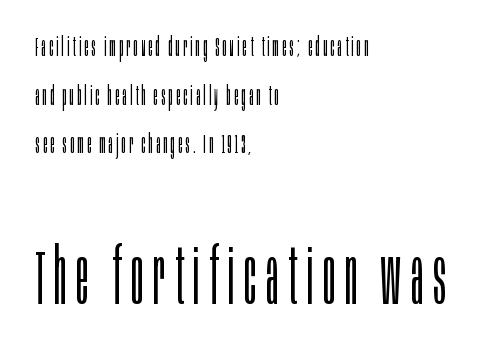
Q: Is the text bold? A: No.
Q: Is the text italic (slanted)? A: No, it is upright.
Q: Is the typeface a serif or a sans-serif typeface? A: Sans-serif.
Q: Is the text underlined? A: No.
Q: How is the paragraph aligned? A: Left-aligned.
Q: Which block of text is set in a larger size, the first (top) or the second (bottom)? A: The second (bottom) one.
Q: Width (condensed, normal, or wide)? A: Condensed.
Q: Stroke contrast? A: Low.
Q: x-height? A: Large.
Q: Monospaced? A: No.
